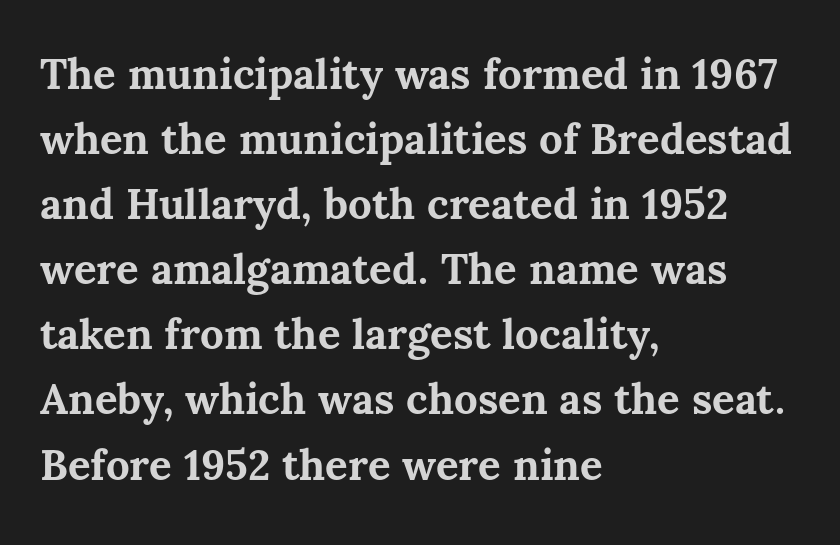
The image shows 42 px bold type, upright; set left-aligned, normal line spacing (1.55x), normal letter spacing, not underlined; medium stroke contrast and a medium x-height.
